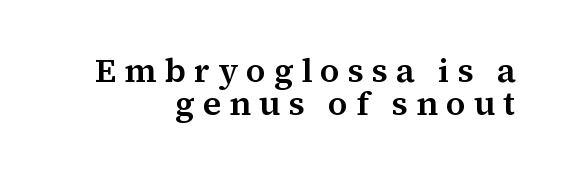
{"serif": "yes", "italic": "no", "width": "normal", "stroke_contrast": "medium", "x_height": "medium", "monospaced": "no", "underline": "no", "align": "right", "line_spacing": "tight", "line_spacing_ratio": 0.98, "letter_spacing": "wide", "letter_spacing_em": 0.23, "glyph_px": 34}
